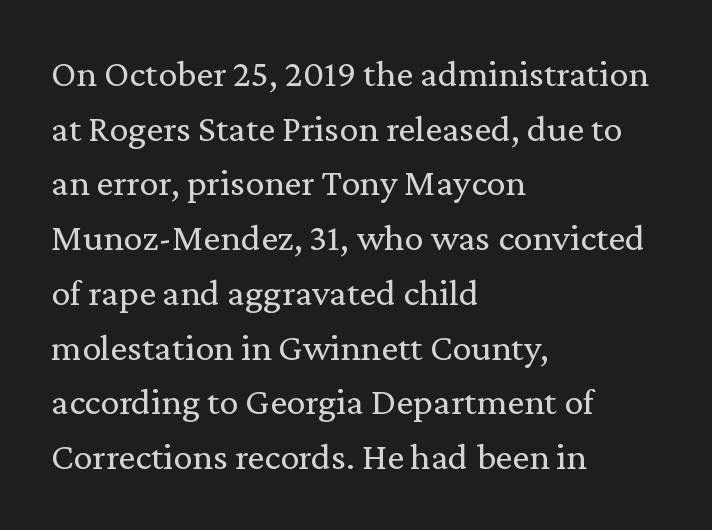
Examine the stroke ends and you'll spot serifs. Note the varied advance widths — an 'i' is clearly narrower than an 'm'. Vertical stems look standard width or narrower in stroke. Typeset ragged right — the left edge is the straight one.
